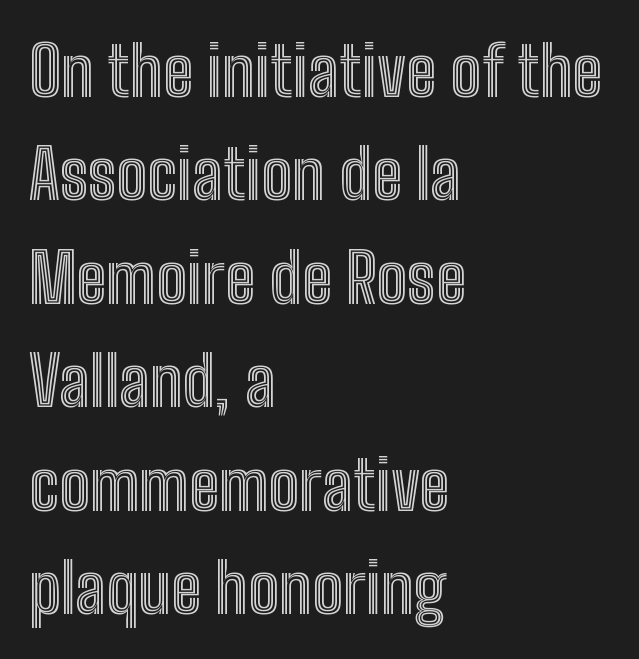
{"italic": "no", "width": "condensed", "x_height": "medium", "monospaced": "no", "underline": "no", "align": "left", "line_spacing": "normal", "line_spacing_ratio": 1.5, "letter_spacing": "normal", "letter_spacing_em": 0.0, "glyph_px": 69}
